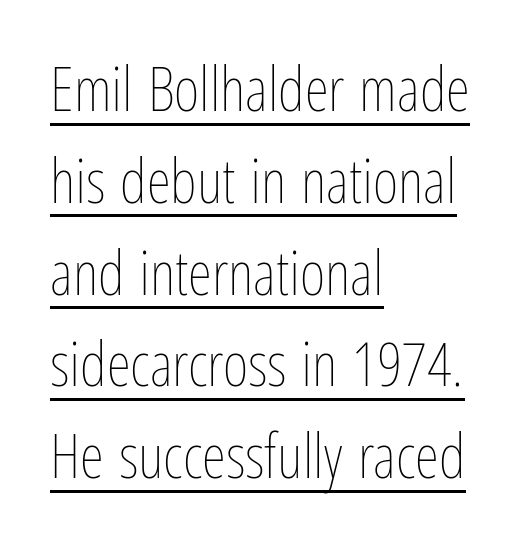
Q: Is the text bold? A: No.
Q: Is the text italic (slanted)? A: No, it is upright.
Q: Is the text underlined? A: Yes.
Q: How is the paragraph aligned? A: Left-aligned.
Q: Is the spacing between letters normal or unusually wide? A: Normal.
Q: Is the spacing between lines tight, normal or loose? A: Normal.
Q: Width (condensed, normal, or wide)? A: Condensed.
Q: Stroke contrast? A: Low.
Q: x-height? A: Medium.
Q: Monospaced? A: No.
